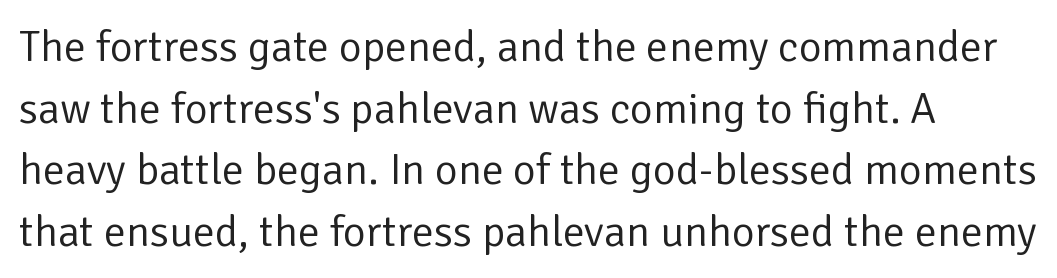
{"serif": "no", "italic": "no", "bold": "no", "weight": "regular", "width": "normal", "stroke_contrast": "low", "x_height": "medium", "monospaced": "no", "underline": "no", "line_spacing": "normal", "line_spacing_ratio": 1.4, "letter_spacing": "normal", "letter_spacing_em": 0.0, "glyph_px": 44}
